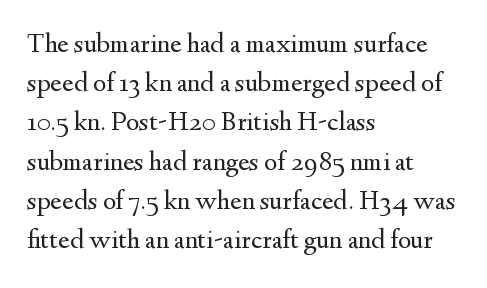
You could call the tracking neutral — neither tight nor loose. The area under the type is left untouched. Ordinary non-slanted type is in use. Leading: standard. The strokes are not fattened; the text isn't bold.
